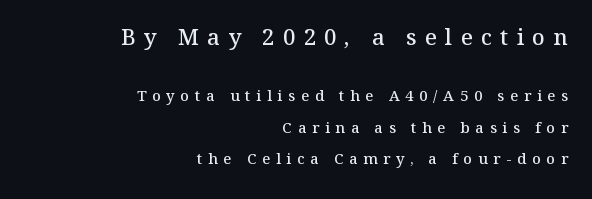
Q: Is the text bold? A: Semi-bold.
Q: Is the text italic (slanted)? A: No, it is upright.
Q: Is the text underlined? A: No.
Q: How is the paragraph aligned? A: Right-aligned.
Q: Is the spacing between letters normal or unusually wide? A: Unusually wide.
Q: Is the spacing between lines tight, normal or loose? A: Loose.
Q: Which block of text is set in a larger size, the first (top) or the second (bottom)? A: The first (top) one.
